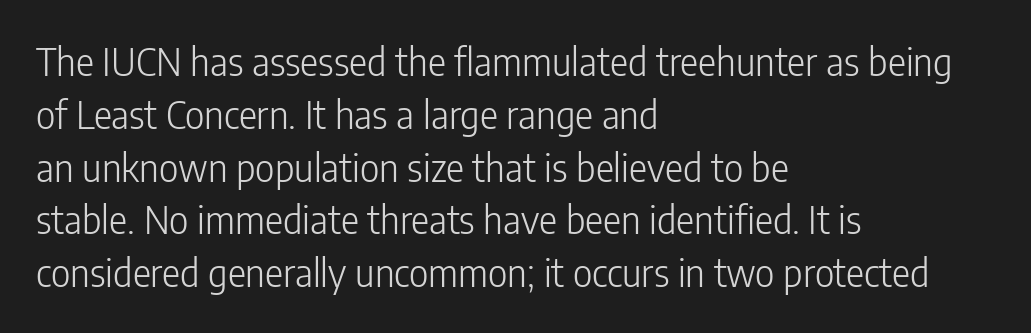
This rendering leaves character spacing at its baseline value. Each stroke keeps to a modest, everyday thickness or less. How would I describe the line gaps? Plain and ordinary. Quick note: underline off. The lines are quadded left.
